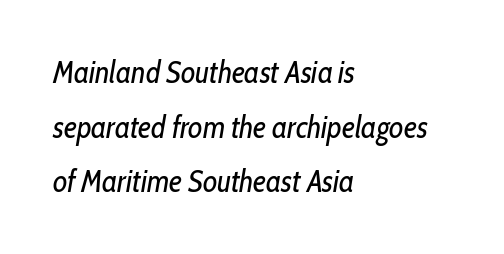
Quick note: italic. A bare baseline throughout the passage. Left-aligned paragraph, ragged on the right. Nothing unusual about the tracking: characters are spaced as the font intends. Note the varied advance widths — an 'i' is clearly narrower than an 'm'.
